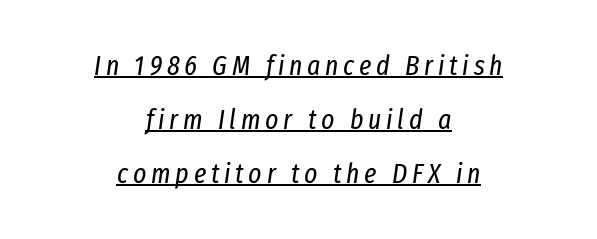
{"italic": "yes", "lean": "right", "slant_degrees": 8, "bold": "no", "weight": "regular", "width": "condensed", "stroke_contrast": "low", "x_height": "medium", "monospaced": "no", "underline": "yes", "align": "center", "line_spacing": "loose", "line_spacing_ratio": 1.92, "glyph_px": 28}
